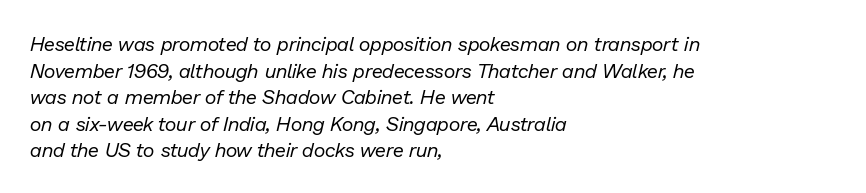
Q: Is the text bold? A: No.
Q: Is the text italic (slanted)? A: Yes, it leans right by about 13 degrees.
Q: Is the text underlined? A: No.
Q: How is the paragraph aligned? A: Left-aligned.
Q: Is the spacing between letters normal or unusually wide? A: Normal.
Q: Is the spacing between lines tight, normal or loose? A: Normal.
